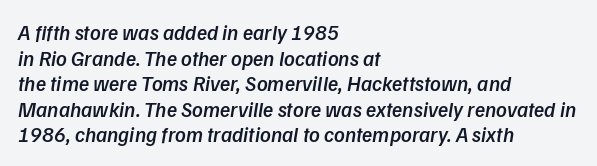
{"bold": "semi", "underline": "no", "align": "left", "line_spacing_ratio": 1.22, "letter_spacing": "normal", "letter_spacing_em": 0.0, "glyph_px": 21}
